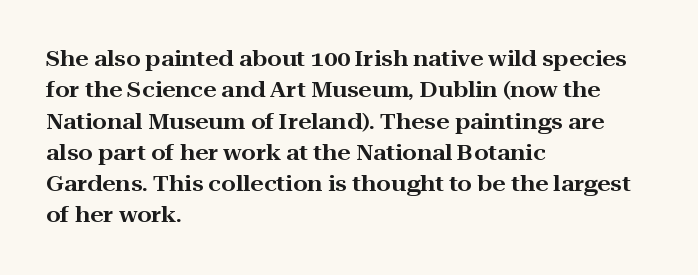
The image shows 21 px text type, upright; set left-aligned, normal line spacing (1.49x), normal letter spacing, not underlined.
